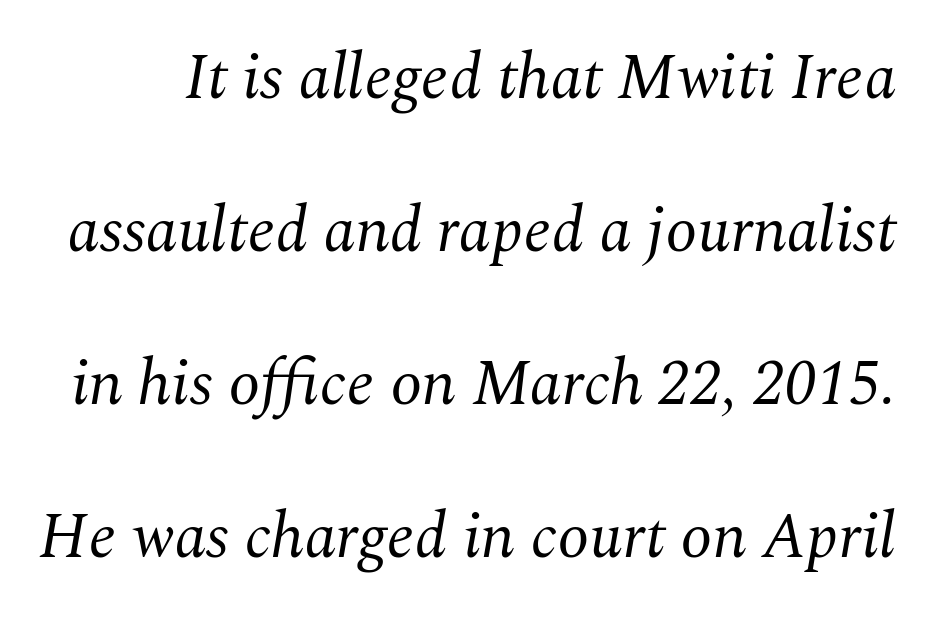
Q: Is the text bold? A: No.
Q: Is the text italic (slanted)? A: Yes, it leans right by about 10 degrees.
Q: Is the typeface a serif or a sans-serif typeface? A: Serif.
Q: Is the text underlined? A: No.
Q: Is the spacing between letters normal or unusually wide? A: Normal.
Q: Is the spacing between lines tight, normal or loose? A: Loose.
Q: Width (condensed, normal, or wide)? A: Normal.
Q: Stroke contrast? A: Medium.
Q: x-height? A: Medium.
Q: Monospaced? A: No.
